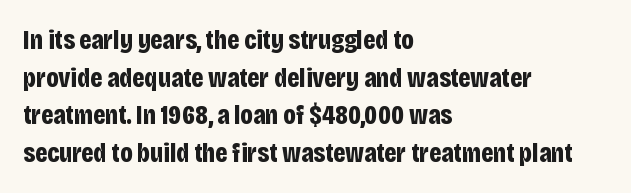
Its strokes are broad and dark, the hallmark of bold type. The letterforms sit shoulder to shoulder at normal distance. Horizontal alignment here is leftward, the default for most running prose. Each new line begins a customary step beneath the previous one. Has an underline been added? It has not. Characters remain perfectly vertical along every line.
